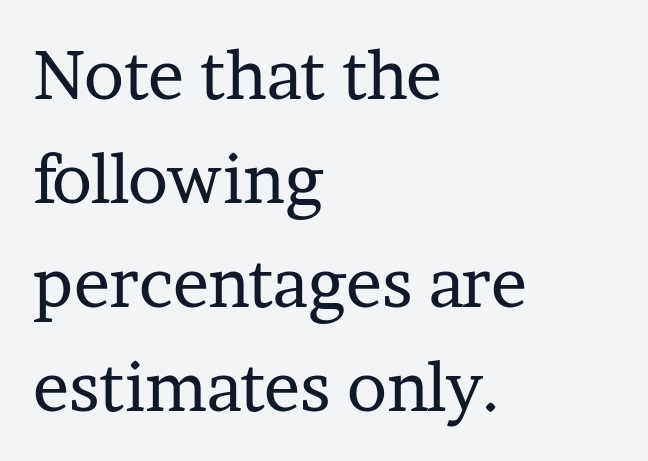
The image shows 67 px regular-weight serif type, upright; set left-aligned, normal line spacing (1.55x), normal letter spacing, not underlined; low stroke contrast and a medium x-height.
